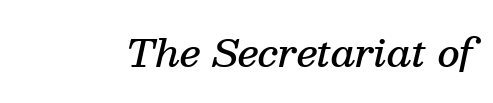
Q: Is the text bold? A: Semi-bold.
Q: Is the text italic (slanted)? A: Yes, it leans right by about 13 degrees.
Q: Is the typeface a serif or a sans-serif typeface? A: Serif.
Q: Is the text underlined? A: No.
Q: Is the spacing between letters normal or unusually wide? A: Normal.
Q: Width (condensed, normal, or wide)? A: Normal.
Q: Stroke contrast? A: Medium.
Q: x-height? A: Medium.
Q: Monospaced? A: No.
